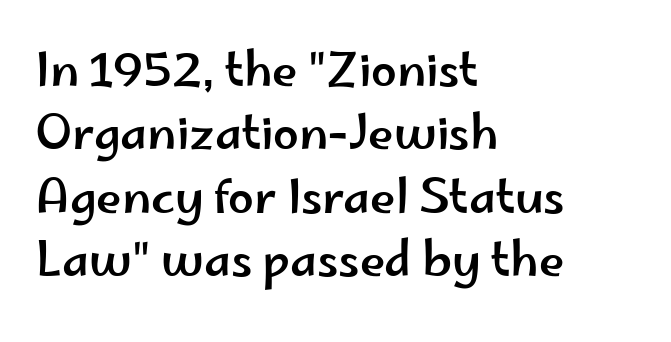
The image shows 46 px wide sans-serif type, upright; set left-aligned, normal line spacing (1.38x), normal letter spacing, not underlined; low stroke contrast and a small x-height.
